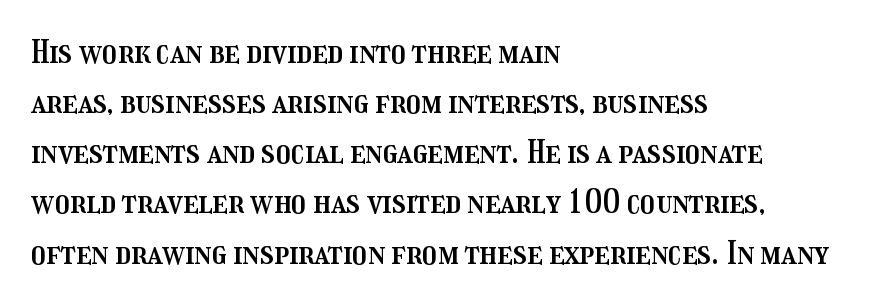
Letter spacing: default. Reading down the block, your eye returns to a fixed left position each line. Check under the words: just untouched page. This sample uses an upright cut, with every glyph sitting square on the baseline. This sample keeps an unexceptional amount of space between lines.
